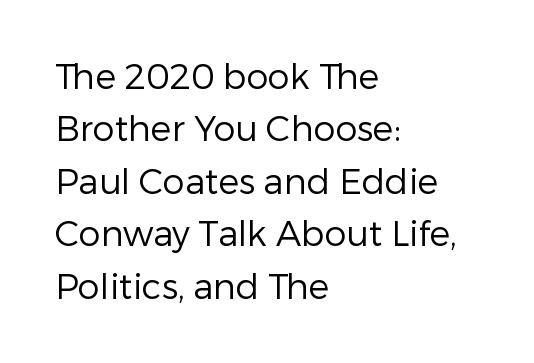
{"serif": "no", "italic": "no", "bold": "no", "weight": "regular", "width": "normal", "stroke_contrast": "low", "x_height": "medium", "monospaced": "no", "underline": "no", "align": "left", "line_spacing": "normal", "line_spacing_ratio": 1.5, "letter_spacing": "normal", "letter_spacing_em": 0.0, "glyph_px": 35}
